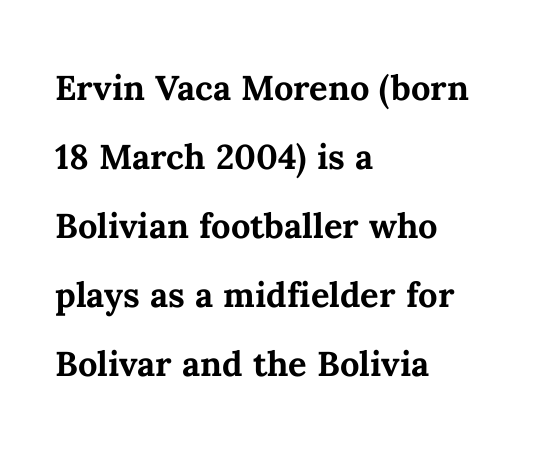
Q: Is the text bold? A: Yes.
Q: Is the text italic (slanted)? A: No, it is upright.
Q: Is the text underlined? A: No.
Q: How is the paragraph aligned? A: Left-aligned.
Q: Is the spacing between letters normal or unusually wide? A: Normal.
Q: Is the spacing between lines tight, normal or loose? A: Normal.
Q: Width (condensed, normal, or wide)? A: Normal.
Q: Stroke contrast? A: Medium.
Q: x-height? A: Medium.
Q: Monospaced? A: No.
